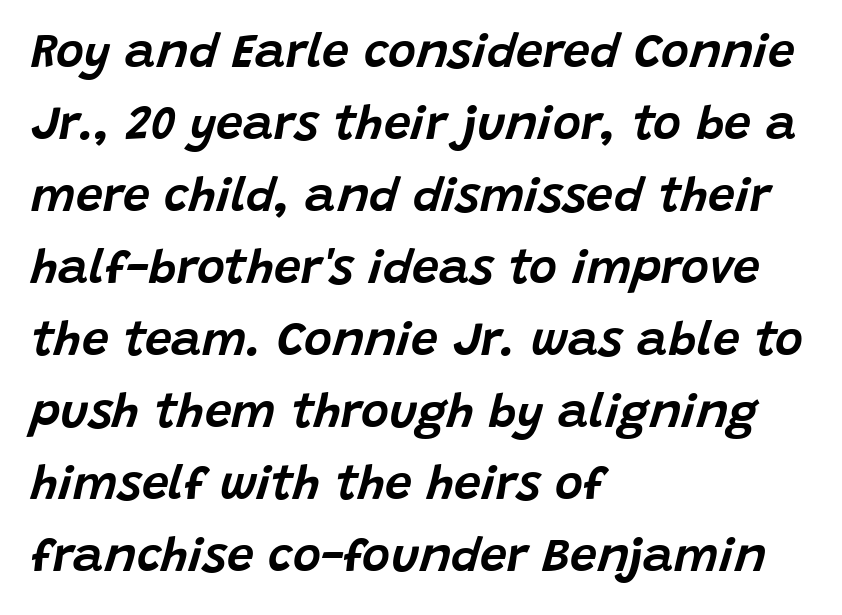
{"italic": "yes", "lean": "right", "slant_degrees": 15, "width": "normal", "stroke_contrast": "low", "x_height": "large", "monospaced": "no", "underline": "no", "align": "left", "line_spacing": "normal", "line_spacing_ratio": 1.5, "letter_spacing": "normal", "letter_spacing_em": 0.0, "glyph_px": 48}
